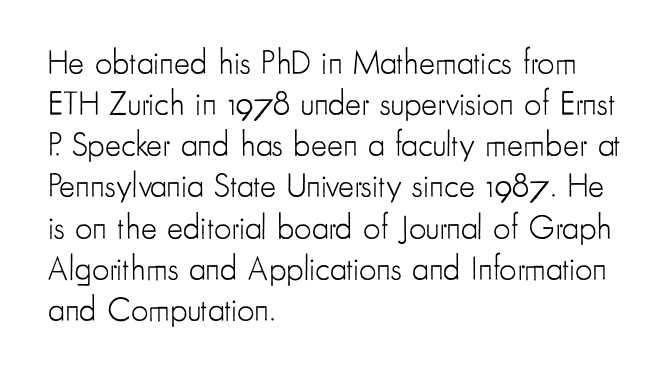
The characters are drawn with everyday or finer stroke widths. The area under the type is left untouched. Which margin do the lines hug? The left one — the right edge is uneven. Observe the ordinary spacing: letters are neighbours, not strangers. To sum up the face: it is a sans, with no serifs.
